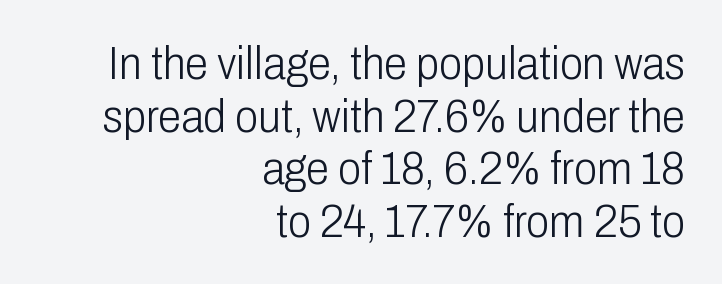
{"serif": "no", "italic": "no", "bold": "no", "weight": "light", "width": "condensed", "stroke_contrast": "low", "x_height": "medium", "monospaced": "no", "underline": "no", "align": "right", "line_spacing": "tight", "line_spacing_ratio": 1.12, "letter_spacing": "normal", "letter_spacing_em": 0.0, "glyph_px": 47}
